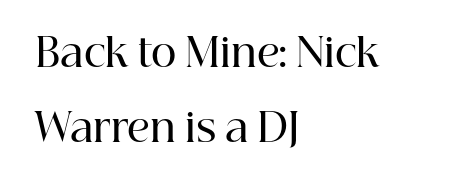
Moderately thickened strokes mark this as semibold type. The glyphs are unaccompanied by any horizontal stroke below them. The axis of the letterforms is exactly vertical. These lines are set flush left with a ragged right edge. Is this a fixed-width face? No — the glyphs have proportional, varying widths.
